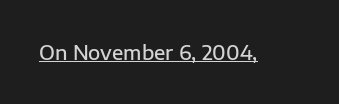
Vertical strokes here are truly vertical. Firm but not heavy-handed strokes: this text is semibold. A typographer would call this underscored text. Students, note that the glyphs here touch the page at normal intervals.
